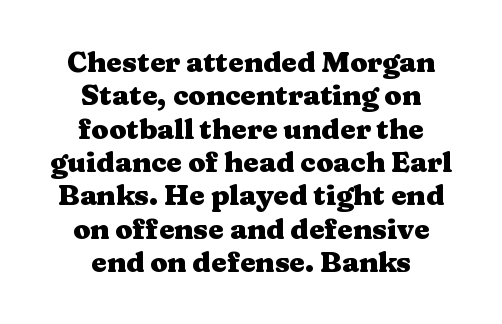
The paragraph has two soft edges and a firm central axis. The letters advance in unequal steps, a hallmark of proportional type. The rendering shows small feet on the letterforms — a serif design. Ascenders rise straight up at ninety degrees. The face used here has the dense, thick strokes of a bold.
